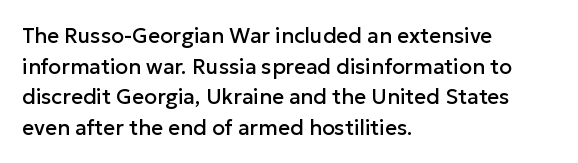
{"italic": "no", "underline": "no", "align": "left", "line_spacing": "normal", "line_spacing_ratio": 1.46, "letter_spacing": "normal", "letter_spacing_em": 0.0, "glyph_px": 21}
